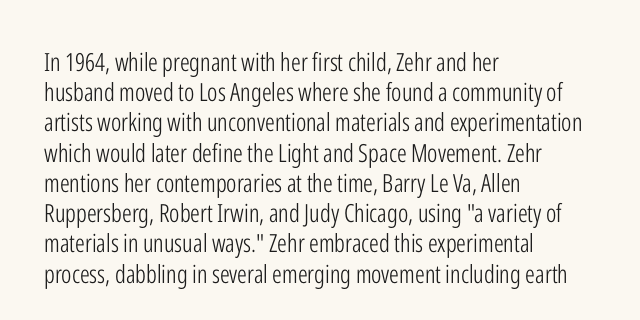
{"italic": "no", "bold": "no", "underline": "no", "align": "left", "line_spacing_ratio": 1.21, "letter_spacing": "normal", "letter_spacing_em": 0.0, "glyph_px": 25}
